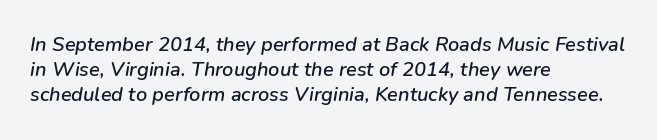
{"italic": "yes", "lean": "right", "slant_degrees": 9, "underline": "no", "align": "left", "line_spacing": "normal", "line_spacing_ratio": 1.26, "letter_spacing": "normal", "letter_spacing_em": 0.0, "glyph_px": 20}
